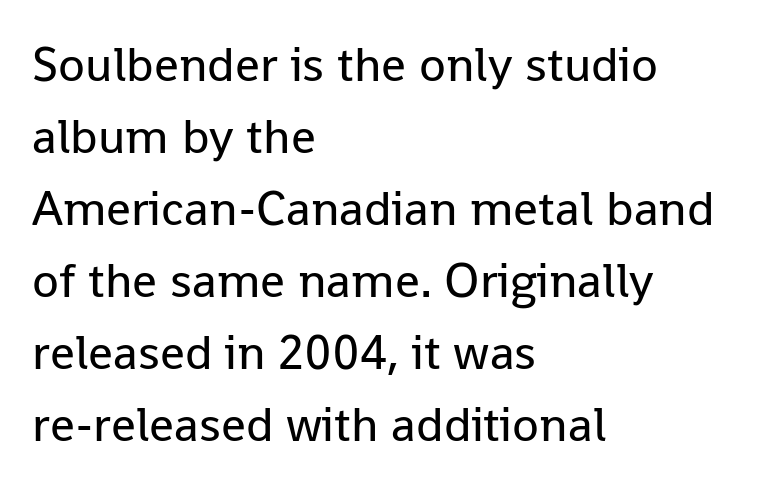
The image shows 49 px regular-weight sans-serif type, upright; set left-aligned, normal line spacing (1.47x), normal letter spacing, not underlined; low stroke contrast and a medium x-height.
